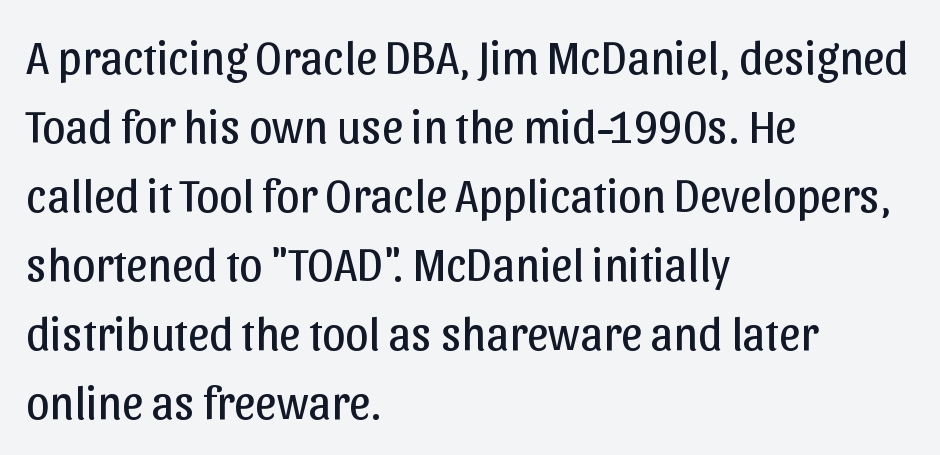
Q: Is the text bold? A: No.
Q: Is the text italic (slanted)? A: No, it is upright.
Q: Is the typeface a serif or a sans-serif typeface? A: Sans-serif.
Q: Is the text underlined? A: No.
Q: How is the paragraph aligned? A: Left-aligned.
Q: Is the spacing between letters normal or unusually wide? A: Normal.
Q: Is the spacing between lines tight, normal or loose? A: Normal.
Q: Width (condensed, normal, or wide)? A: Normal.
Q: Stroke contrast? A: Low.
Q: x-height? A: Medium.
Q: Monospaced? A: No.
